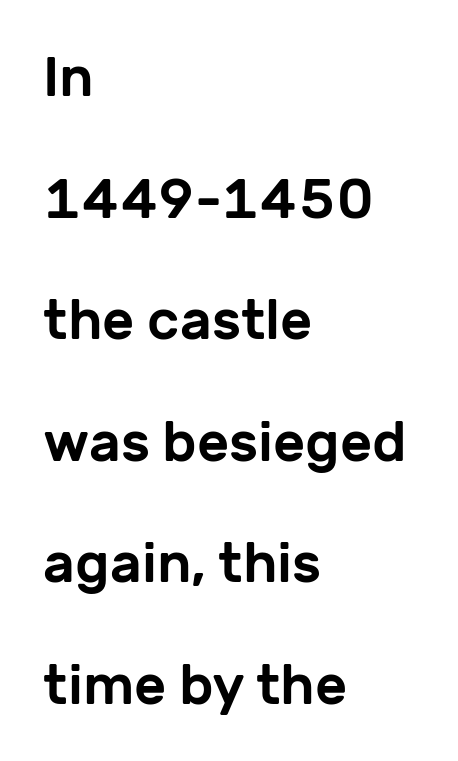
Q: Is the text italic (slanted)? A: No, it is upright.
Q: Is the typeface a serif or a sans-serif typeface? A: Sans-serif.
Q: Is the text underlined? A: No.
Q: How is the paragraph aligned? A: Left-aligned.
Q: Is the spacing between letters normal or unusually wide? A: Normal.
Q: Is the spacing between lines tight, normal or loose? A: Loose.
Q: Width (condensed, normal, or wide)? A: Normal.
Q: Stroke contrast? A: Low.
Q: x-height? A: Medium.
Q: Monospaced? A: No.
